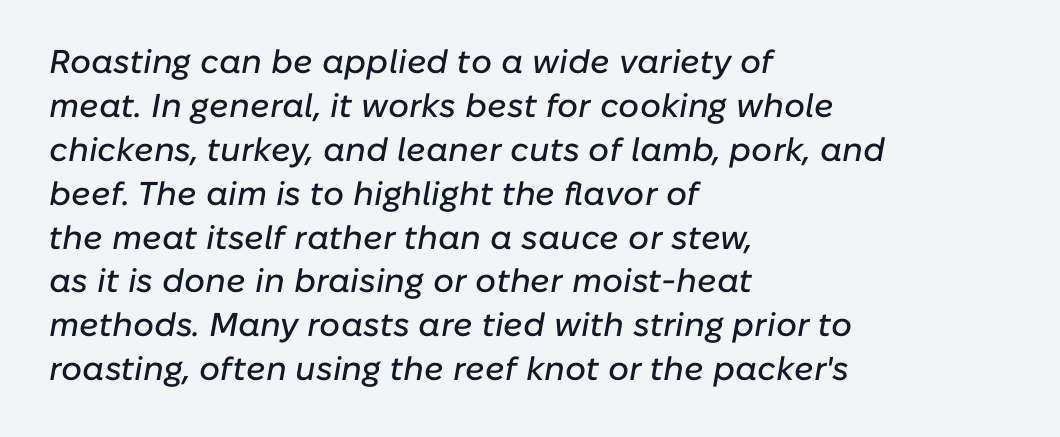
Q: Is the text italic (slanted)? A: Yes, it leans right by about 10 degrees.
Q: Is the text underlined? A: No.
Q: How is the paragraph aligned? A: Left-aligned.
Q: Is the spacing between letters normal or unusually wide? A: Normal.
Q: Is the spacing between lines tight, normal or loose? A: Normal.
Q: Width (condensed, normal, or wide)? A: Normal.
Q: Stroke contrast? A: Low.
Q: x-height? A: Medium.
Q: Monospaced? A: No.
